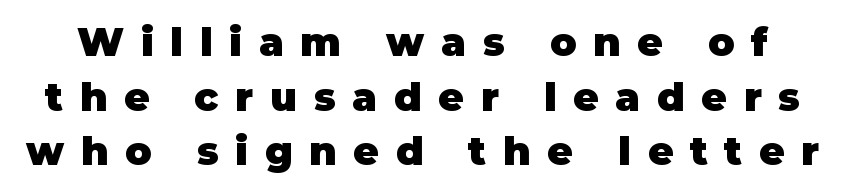
The image shows 39 px heavy sans-serif type, upright; set normal line spacing (1.4x), unusually wide letter spacing (+0.43 em), not underlined; low stroke contrast and a large x-height.
